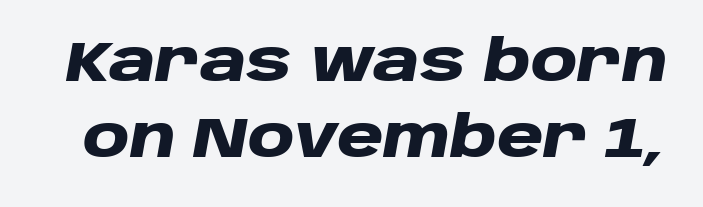
{"italic": "yes", "lean": "right", "slant_degrees": 10, "bold": "yes", "weight": "heavy", "width": "wide", "stroke_contrast": "low", "x_height": "large", "monospaced": "no", "underline": "no", "line_spacing": "normal", "line_spacing_ratio": 1.34, "letter_spacing": "normal", "letter_spacing_em": 0.0, "glyph_px": 57}
